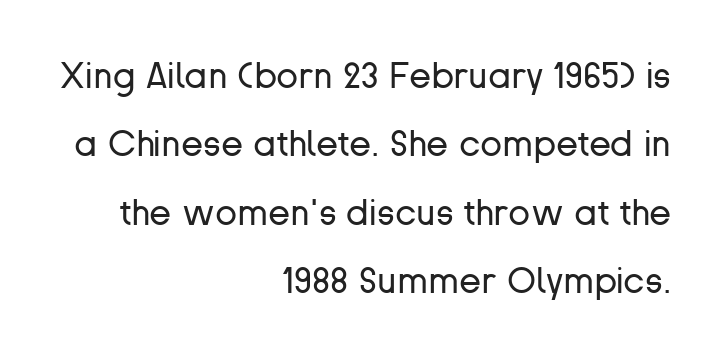
Q: Is the text bold? A: No.
Q: Is the text italic (slanted)? A: No, it is upright.
Q: Is the typeface a serif or a sans-serif typeface? A: Sans-serif.
Q: Is the text underlined? A: No.
Q: How is the paragraph aligned? A: Right-aligned.
Q: Is the spacing between letters normal or unusually wide? A: Normal.
Q: Is the spacing between lines tight, normal or loose? A: Loose.
Q: Width (condensed, normal, or wide)? A: Normal.
Q: Stroke contrast? A: Low.
Q: x-height? A: Medium.
Q: Monospaced? A: No.
